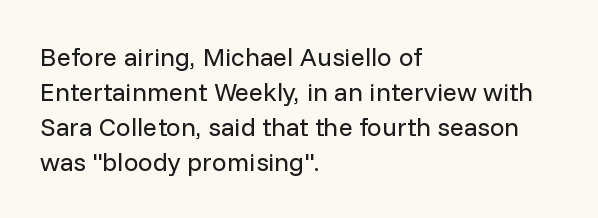
Q: Is the text bold? A: No.
Q: Is the text italic (slanted)? A: No, it is upright.
Q: Is the text underlined? A: No.
Q: How is the paragraph aligned? A: Left-aligned.
Q: Is the spacing between letters normal or unusually wide? A: Normal.
Q: Is the spacing between lines tight, normal or loose? A: Normal.
